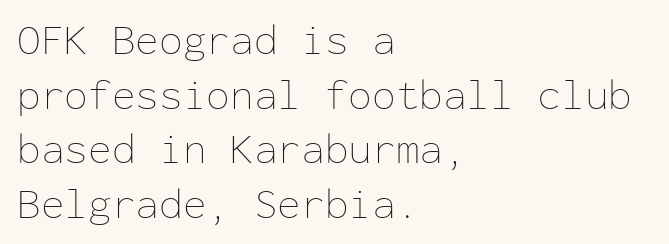
The image shows 43 px thin type, upright, monospaced; set left-aligned, normal line spacing (1.27x), normal letter spacing, not underlined; low stroke contrast and a medium x-height.
